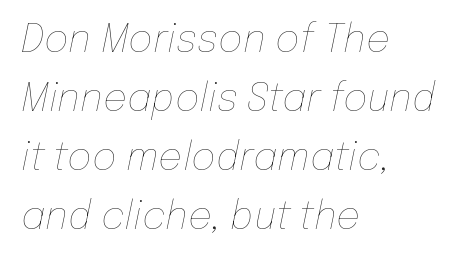
Q: Is the text bold? A: No.
Q: Is the text italic (slanted)? A: Yes, it leans right by about 12 degrees.
Q: Is the text underlined? A: No.
Q: How is the paragraph aligned? A: Left-aligned.
Q: Is the spacing between letters normal or unusually wide? A: Normal.
Q: Is the spacing between lines tight, normal or loose? A: Normal.
Q: Width (condensed, normal, or wide)? A: Normal.
Q: Stroke contrast? A: Low.
Q: x-height? A: Medium.
Q: Monospaced? A: No.
